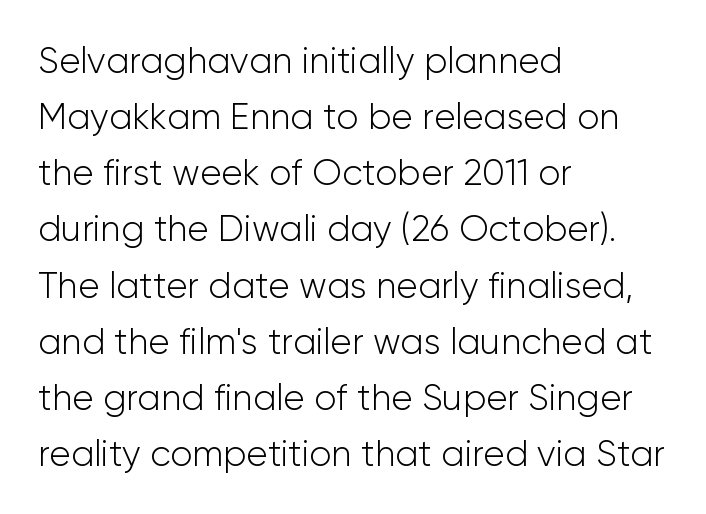
Q: Is the text bold? A: No.
Q: Is the text italic (slanted)? A: No, it is upright.
Q: Is the typeface a serif or a sans-serif typeface? A: Sans-serif.
Q: Is the text underlined? A: No.
Q: How is the paragraph aligned? A: Left-aligned.
Q: Is the spacing between letters normal or unusually wide? A: Normal.
Q: Is the spacing between lines tight, normal or loose? A: Normal.
Q: Width (condensed, normal, or wide)? A: Normal.
Q: Stroke contrast? A: Low.
Q: x-height? A: Medium.
Q: Monospaced? A: No.
